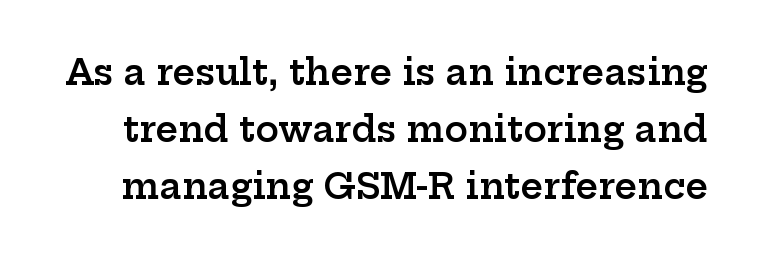
The glyphs have the mass of a demibold cut, below bold. When letters stand straight like this, we call the style roman or upright. Here the glyphs are tracked normally, forming tight word shapes. These lines are composed in type with serifs.
